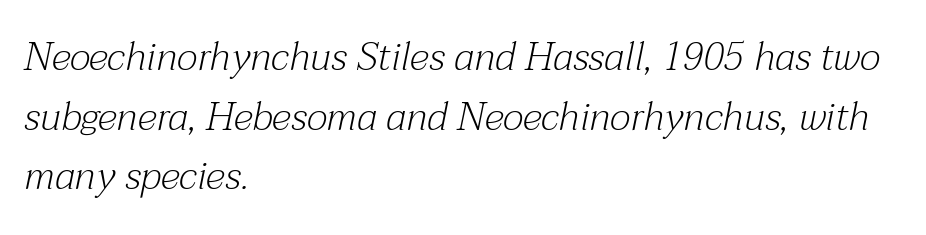
{"serif": "yes", "italic": "yes", "lean": "right", "slant_degrees": 12, "bold": "no", "weight": "light", "width": "normal", "stroke_contrast": "medium", "x_height": "medium", "monospaced": "no", "underline": "no", "align": "left", "line_spacing": "normal", "line_spacing_ratio": 1.53, "letter_spacing": "normal", "letter_spacing_em": 0.0, "glyph_px": 39}
